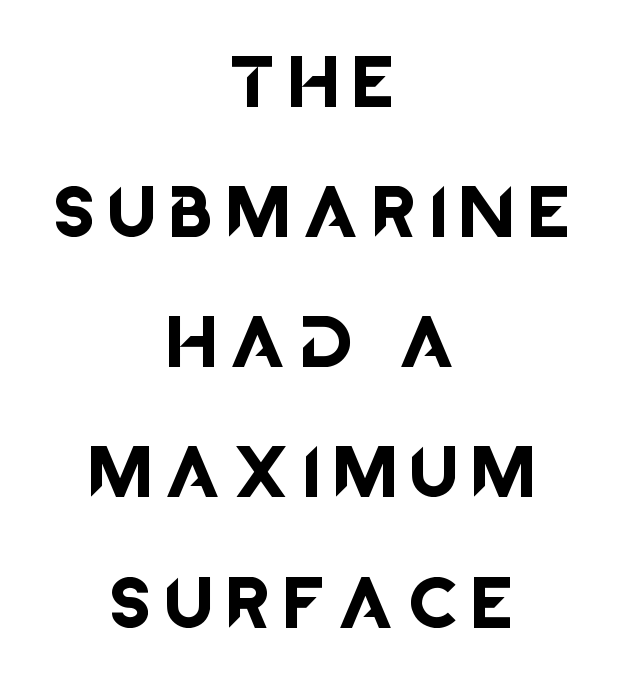
This is sans-serif lettering, the kind often seen on screens and signage. The rendering uses natural spacing where letterforms have individual widths. Just letters on the line, the space beneath them empty. The horizontal fit of the characters is loose and conspicuously gappy. Alignment: centered. Whoever set this chose breathing room over compactness in the vertical rhythm.
